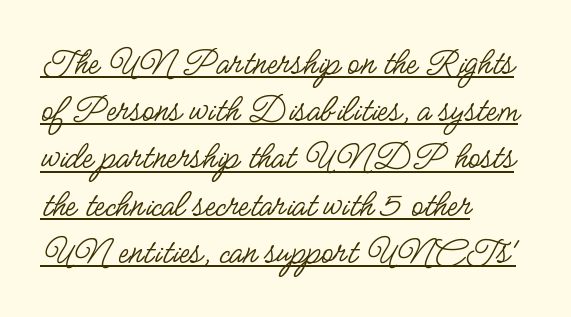
{"serif": "no", "bold": "no", "weight": "regular", "width": "condensed", "stroke_contrast": "low", "x_height": "small", "monospaced": "no", "underline": "yes", "align": "left", "line_spacing_ratio": 1.21, "letter_spacing": "normal", "letter_spacing_em": 0.0, "glyph_px": 39}
